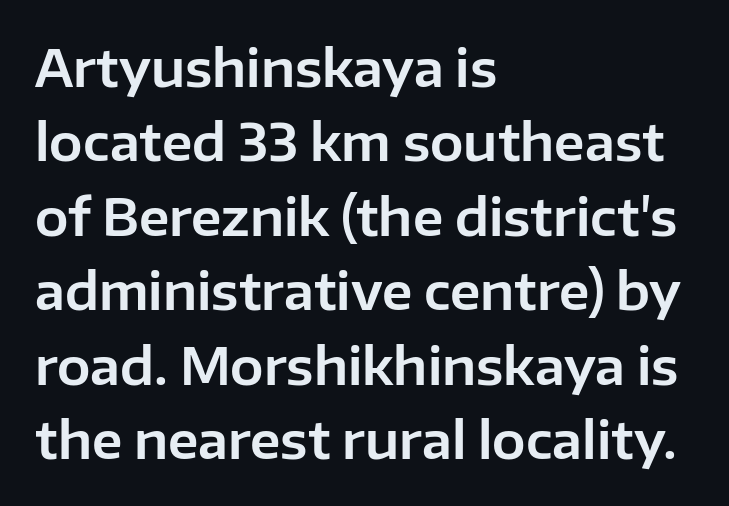
{"serif": "no", "italic": "no", "width": "normal", "stroke_contrast": "low", "x_height": "medium", "monospaced": "no", "underline": "no", "align": "left", "line_spacing": "normal", "line_spacing_ratio": 1.49, "letter_spacing": "normal", "letter_spacing_em": 0.0, "glyph_px": 50}
